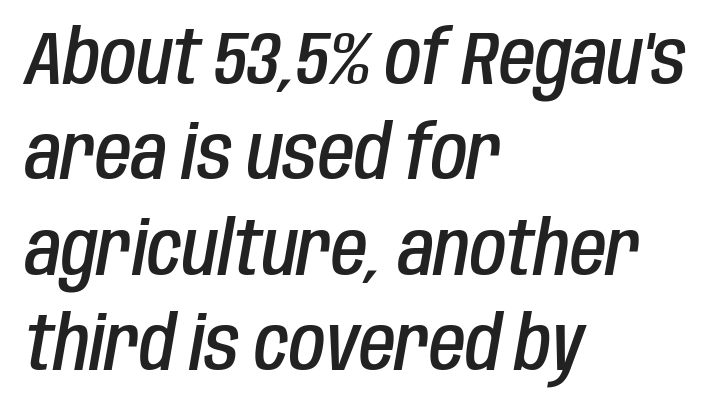
Glance below the letters and you will spot only blank space. The lines are quadded left. Evenly set lines give the paragraph a standard silhouette. Each glyph is drawn with semibold strokes, heavier than normal yet not fully bold. You can tell it's italic because the verticals aren't actually vertical. No extra tracking has been applied to these lines.
